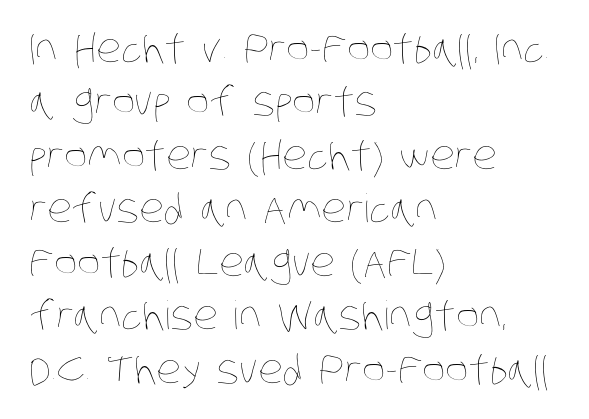
The image shows 39 px thin, condensed type; set left-aligned, normal line spacing (1.37x), normal letter spacing, not underlined; low stroke contrast and a large x-height.
